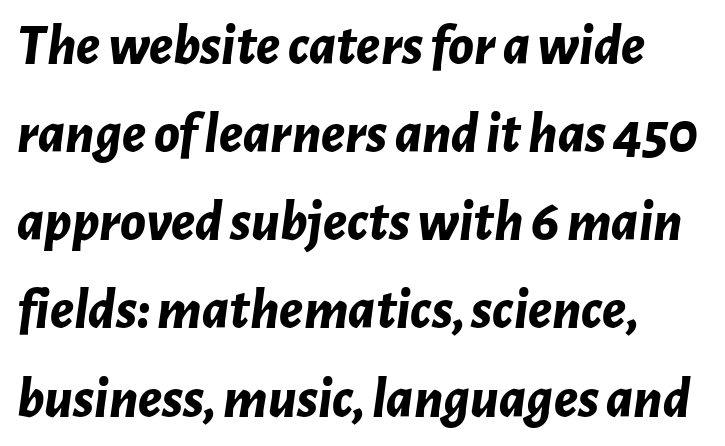
The image shows 58 px bold type, italic (leaning right); set normal line spacing (1.52x), normal letter spacing, not underlined; low stroke contrast and a medium x-height.
